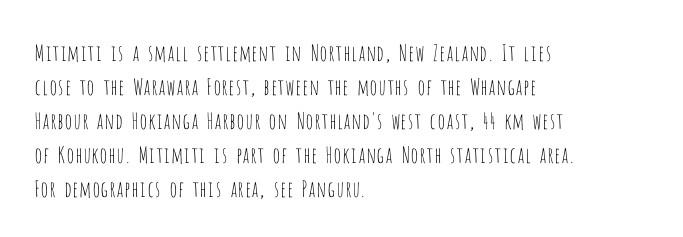
These lines stack with their left ends in a neat column. Any mark beneath the type? The region is blank. Short note: letters normally spaced. The type sits square on the baseline with zero lean.
